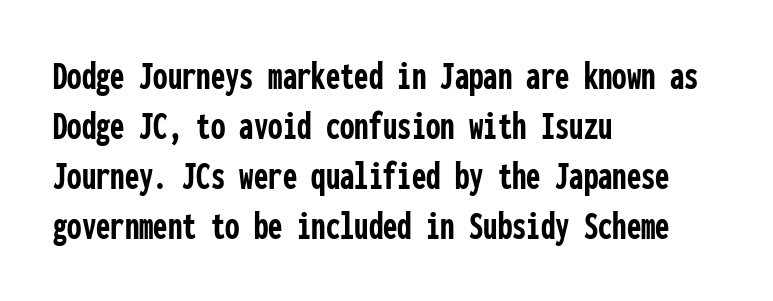
The image shows 41 px semibold, condensed sans-serif type, upright, monospaced; set left-aligned, line spacing 1.22x, normal letter spacing, not underlined; low stroke contrast and a medium x-height.
